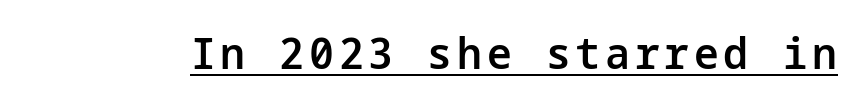
Posture: straight, roman, zero tilt. The rendered words wear a rule along their underside. This rendering employs a face without finishing strokes, i.e., a sans-serif. A fair bit of extra ink — the face is semibold, not bold.
